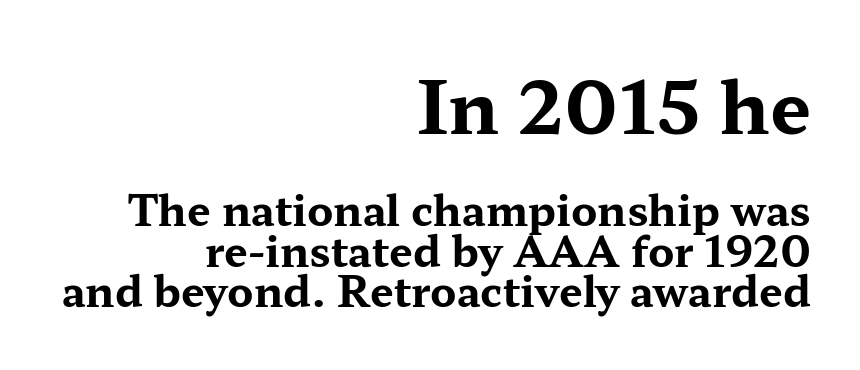
Q: Is the text bold? A: Yes.
Q: Is the text italic (slanted)? A: No, it is upright.
Q: Is the typeface a serif or a sans-serif typeface? A: Serif.
Q: Is the text underlined? A: No.
Q: How is the paragraph aligned? A: Right-aligned.
Q: Is the spacing between letters normal or unusually wide? A: Normal.
Q: Is the spacing between lines tight, normal or loose? A: Tight.
Q: Which block of text is set in a larger size, the first (top) or the second (bottom)? A: The first (top) one.
Q: Width (condensed, normal, or wide)? A: Wide.
Q: Stroke contrast? A: Medium.
Q: x-height? A: Medium.
Q: Monospaced? A: No.
